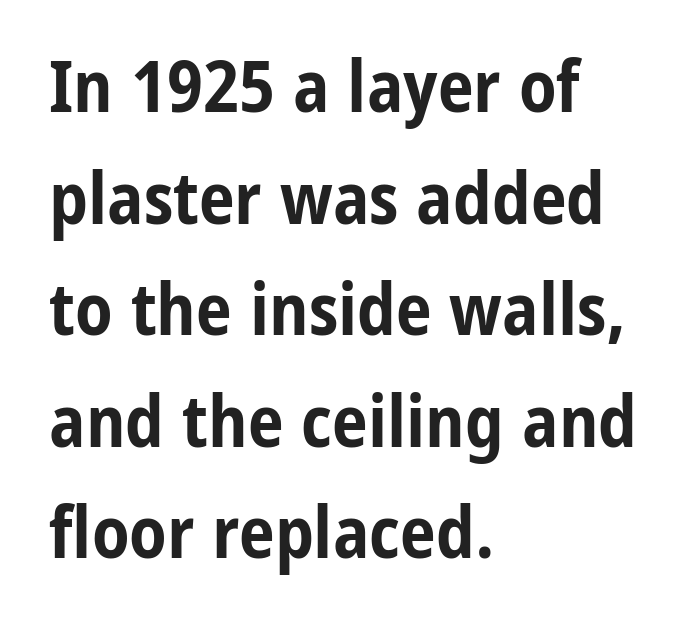
{"serif": "no", "italic": "no", "bold": "yes", "weight": "bold", "width": "condensed", "stroke_contrast": "low", "x_height": "medium", "monospaced": "no", "underline": "no", "align": "left", "line_spacing": "normal", "line_spacing_ratio": 1.55, "letter_spacing": "normal", "letter_spacing_em": 0.0, "glyph_px": 72}
